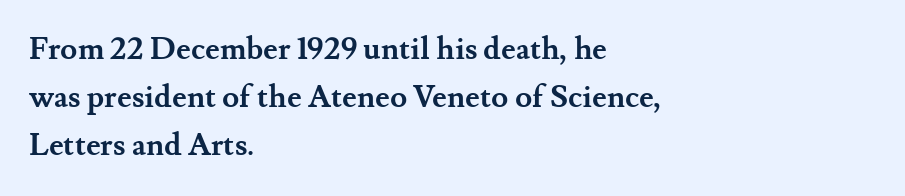
{"serif": "yes", "italic": "no", "bold": "yes", "weight": "semibold", "width": "normal", "stroke_contrast": "medium", "x_height": "small", "monospaced": "no", "underline": "no", "align": "left", "line_spacing": "normal", "line_spacing_ratio": 1.55, "letter_spacing": "normal", "letter_spacing_em": 0.0, "glyph_px": 31}
